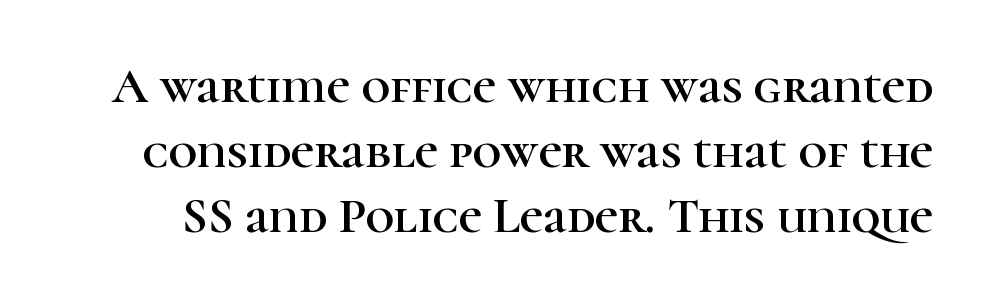
The rendering shows small feet on the letterforms — a serif design. Compared with typical paragraphs, the rows here are spaced about the same. A typesetter would call this proportional, since set widths differ per character. The specimen omits any rule beneath the text block's lines.
